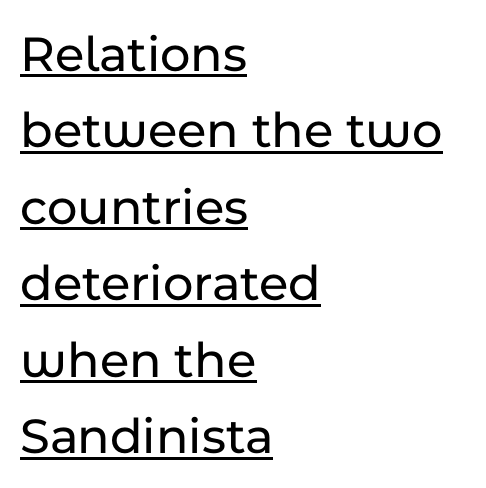
Italic: no, the glyphs are upright roman. Is there an underline? Yes — a line sits under the letters. These lines stack with their left ends in a neat column. Caption: standard tracking, unaltered. This sample uses a sans-serif face. The face used here is proportionally spaced, like ordinary book or web type.
